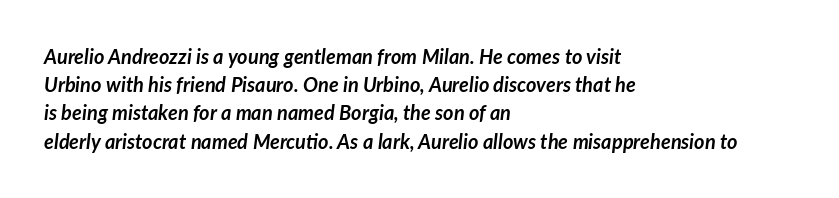
{"italic": "yes", "lean": "right", "slant_degrees": 7, "bold": "yes", "underline": "no", "align": "left", "line_spacing": "normal", "line_spacing_ratio": 1.41, "letter_spacing": "normal", "letter_spacing_em": 0.0, "glyph_px": 20}
